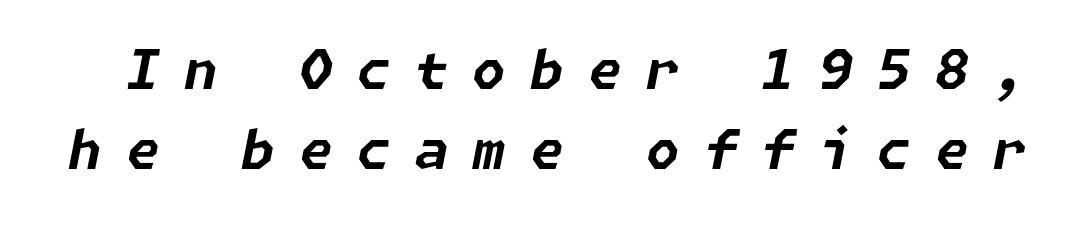
Compared with an ordinary text face, these strokes are far heavier — a full bold. The words here are not underlined. In terms of posture, this sample is oblique. The leading is moderate, giving the passage an even texture. The passage shown has open, widely tracked lettering throughout.
